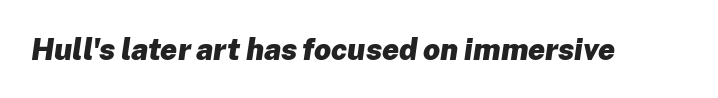
Q: Is the text bold? A: Yes.
Q: Is the text italic (slanted)? A: Yes, it leans right by about 8 degrees.
Q: Is the text underlined? A: No.
Q: Is the spacing between letters normal or unusually wide? A: Normal.
Q: Width (condensed, normal, or wide)? A: Normal.
Q: Stroke contrast? A: Low.
Q: x-height? A: Medium.
Q: Monospaced? A: No.
